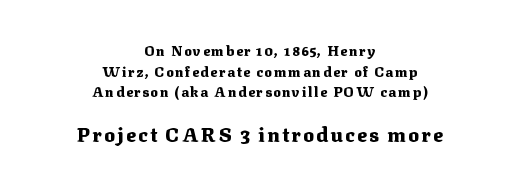
{"italic": "no", "bold": "yes", "underline": "no", "align": "center", "line_spacing": "normal", "line_spacing_ratio": 1.48, "larger_block": "second", "size_ratio": 1.43, "glyph_px": 20}
